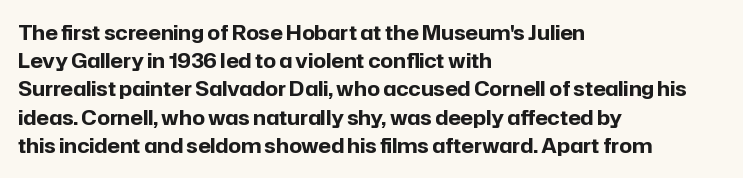
{"italic": "no", "bold": "yes", "underline": "no", "align": "left", "line_spacing": "normal", "line_spacing_ratio": 1.41, "letter_spacing": "normal", "letter_spacing_em": 0.0, "glyph_px": 20}
